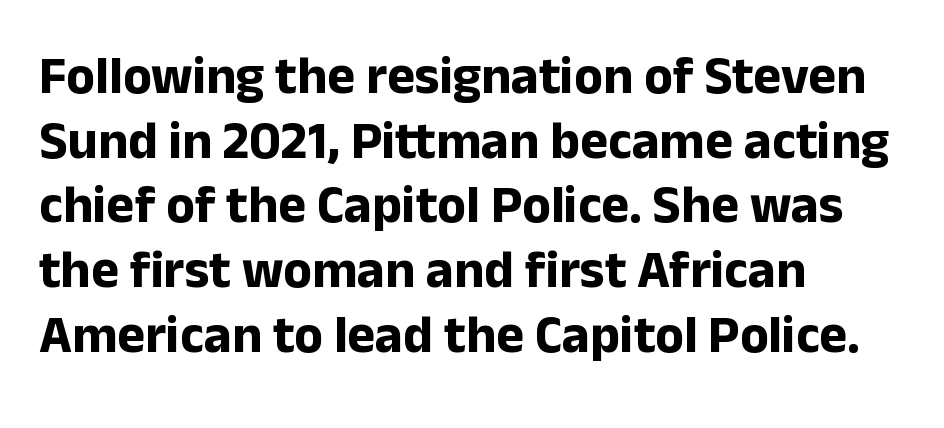
The image shows 53 px bold sans-serif type, upright; set left-aligned, line spacing 1.22x, normal letter spacing, not underlined; low stroke contrast and a medium x-height.
